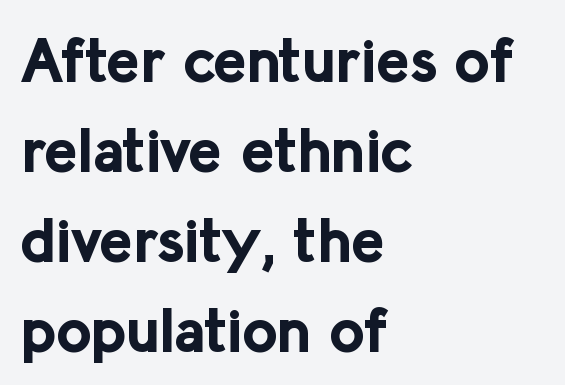
The image shows 62 px bold sans-serif type, upright; set left-aligned, normal line spacing (1.45x), normal letter spacing, not underlined; low stroke contrast and a medium x-height.
